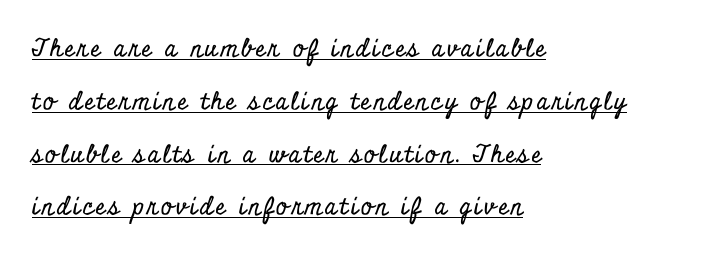
Does the leading feel generous? Absolutely, it's lavish. Underline: present. Each line starts at the same left margin while the right side varies.
